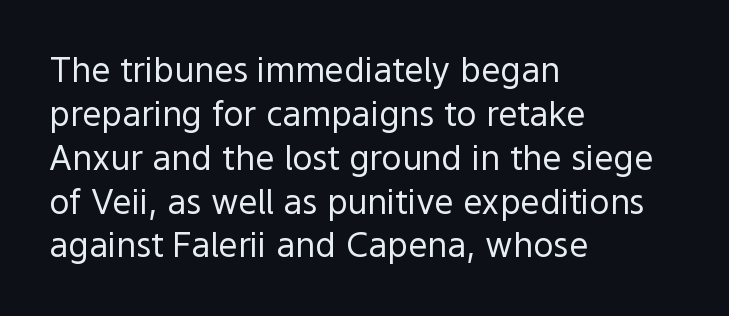
The image shows 34 px regular-weight sans-serif type, upright; set left-aligned, normal line spacing (1.29x), normal letter spacing, not underlined; a medium x-height.
